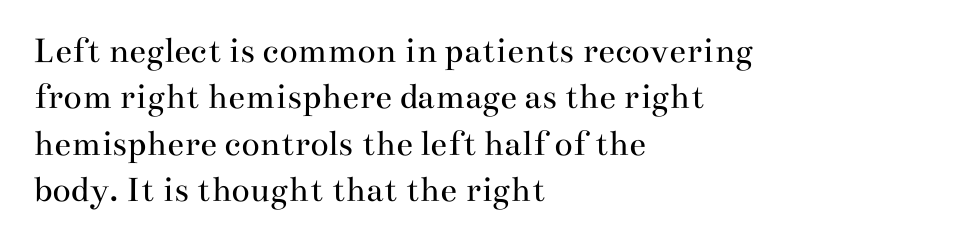
Q: Is the text bold? A: No.
Q: Is the text italic (slanted)? A: No, it is upright.
Q: Is the typeface a serif or a sans-serif typeface? A: Serif.
Q: Is the text underlined? A: No.
Q: How is the paragraph aligned? A: Left-aligned.
Q: Is the spacing between letters normal or unusually wide? A: Normal.
Q: Width (condensed, normal, or wide)? A: Wide.
Q: Stroke contrast? A: Medium.
Q: x-height? A: Small.
Q: Monospaced? A: No.
